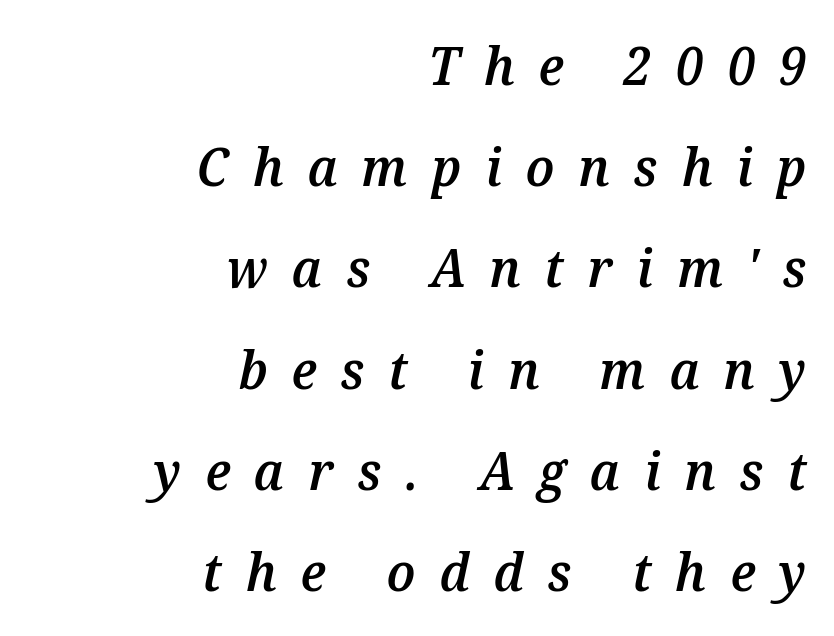
Q: Is the text bold? A: Semi-bold.
Q: Is the text italic (slanted)? A: Yes, it leans right by about 12 degrees.
Q: Is the text underlined? A: No.
Q: How is the paragraph aligned? A: Right-aligned.
Q: Is the spacing between letters normal or unusually wide? A: Unusually wide.
Q: Is the spacing between lines tight, normal or loose? A: Loose.
Q: Width (condensed, normal, or wide)? A: Normal.
Q: Stroke contrast? A: Medium.
Q: x-height? A: Medium.
Q: Monospaced? A: No.
